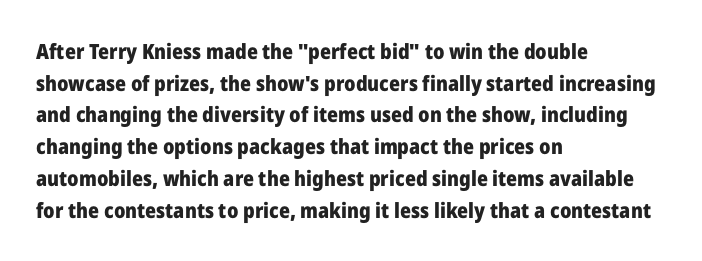
{"italic": "no", "bold": "yes", "underline": "no", "align": "left", "line_spacing": "normal", "line_spacing_ratio": 1.51, "letter_spacing": "normal", "letter_spacing_em": 0.0, "glyph_px": 21}
